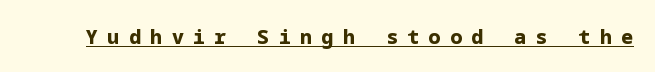
Quick note: underline on. Does the lettering tilt? It doesn't — this is upright. Glyph-to-glyph distance is far greater than everyday printed text. The rendering uses a bold face; every stroke is thick and dark.
